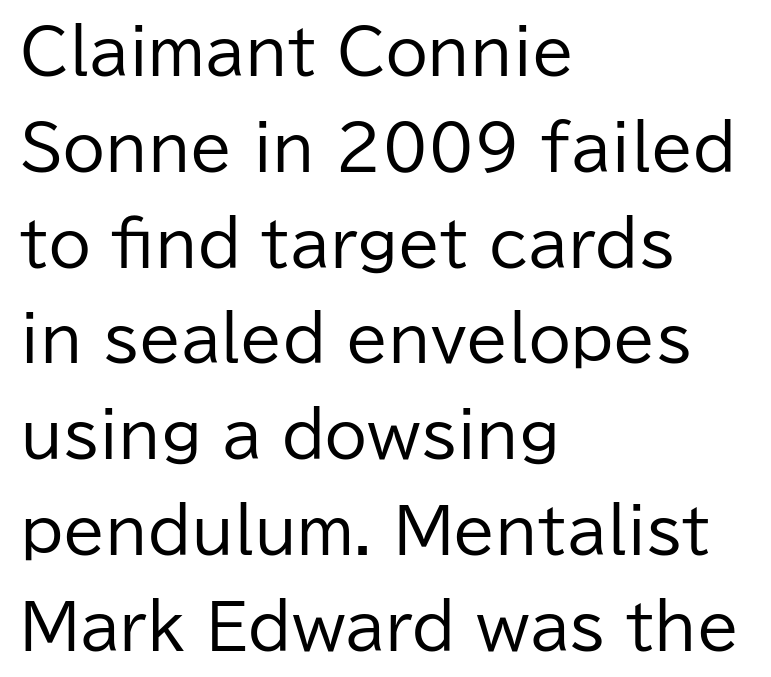
{"serif": "no", "italic": "no", "bold": "no", "weight": "regular", "width": "normal", "stroke_contrast": "low", "x_height": "medium", "monospaced": "no", "underline": "no", "align": "left", "line_spacing": "normal", "line_spacing_ratio": 1.57, "letter_spacing": "normal", "letter_spacing_em": 0.0, "glyph_px": 61}
